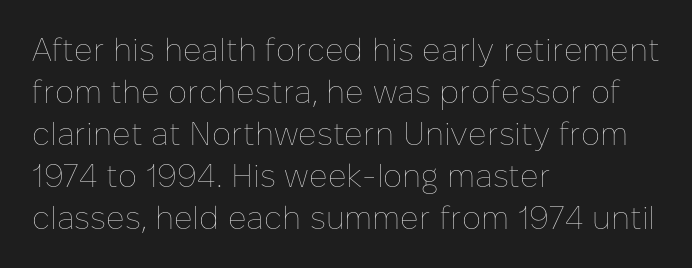
Q: Is the text bold? A: No.
Q: Is the text italic (slanted)? A: No, it is upright.
Q: Is the text underlined? A: No.
Q: How is the paragraph aligned? A: Left-aligned.
Q: Is the spacing between letters normal or unusually wide? A: Normal.
Q: Is the spacing between lines tight, normal or loose? A: Normal.
Q: Width (condensed, normal, or wide)? A: Normal.
Q: Stroke contrast? A: Low.
Q: x-height? A: Medium.
Q: Monospaced? A: No.
